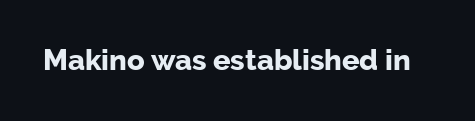
Q: Is the text bold? A: Yes.
Q: Is the text italic (slanted)? A: No, it is upright.
Q: Is the typeface a serif or a sans-serif typeface? A: Sans-serif.
Q: Is the text underlined? A: No.
Q: Is the spacing between letters normal or unusually wide? A: Normal.
Q: Width (condensed, normal, or wide)? A: Normal.
Q: Stroke contrast? A: Low.
Q: x-height? A: Medium.
Q: Monospaced? A: No.
